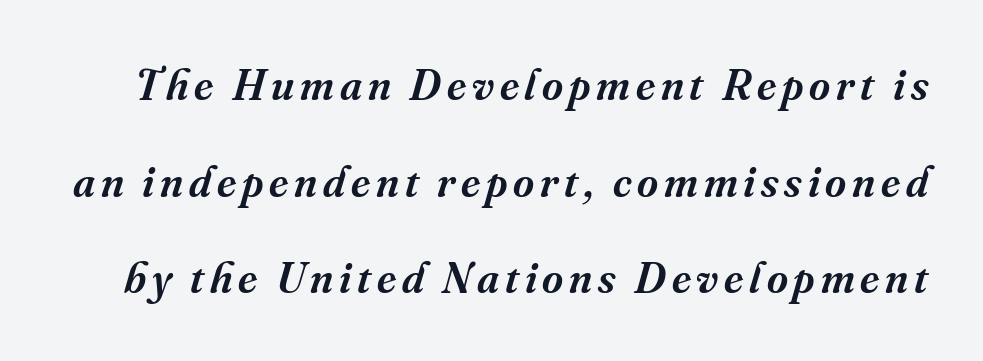
Airy leading. Regarding serifs, this sample has them. Only glyphs here, with clear space below each row. Looks like regular typesetting: each glyph gets only the width it needs. Designer's note — italics engaged.
